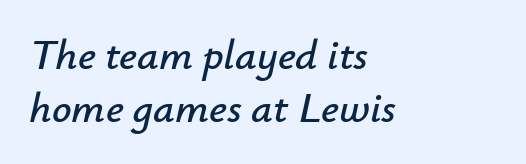
Q: Is the text italic (slanted)? A: Yes, it leans right by about 12 degrees.
Q: Is the text underlined? A: No.
Q: How is the paragraph aligned? A: Left-aligned.
Q: Is the spacing between letters normal or unusually wide? A: Normal.
Q: Width (condensed, normal, or wide)? A: Normal.
Q: Stroke contrast? A: Low.
Q: x-height? A: Small.
Q: Monospaced? A: No.
